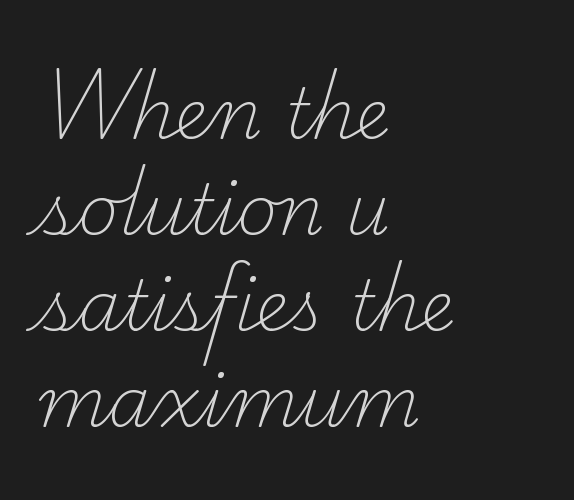
{"serif": "yes", "bold": "no", "weight": "light", "width": "normal", "stroke_contrast": "low", "x_height": "small", "monospaced": "no", "underline": "no", "align": "left", "line_spacing": "normal", "line_spacing_ratio": 1.39, "letter_spacing": "normal", "letter_spacing_em": 0.0, "glyph_px": 69}
